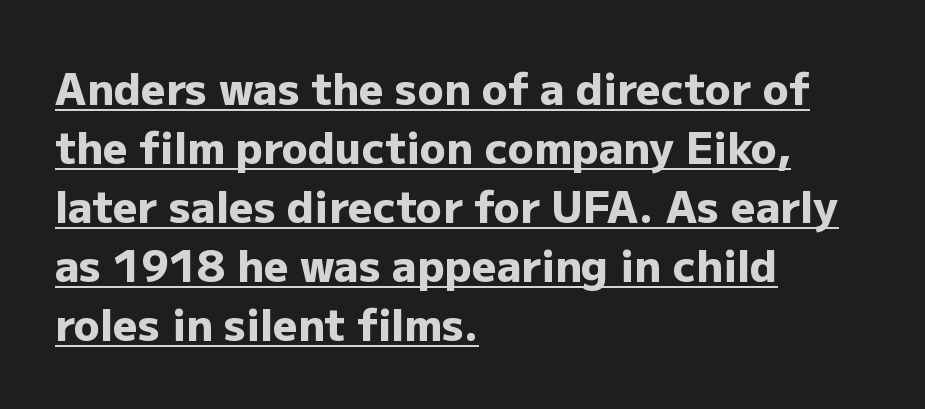
The image shows 43 px heavy sans-serif type, upright; set left-aligned, normal line spacing (1.37x), normal letter spacing, underlined; low stroke contrast and a medium x-height.
